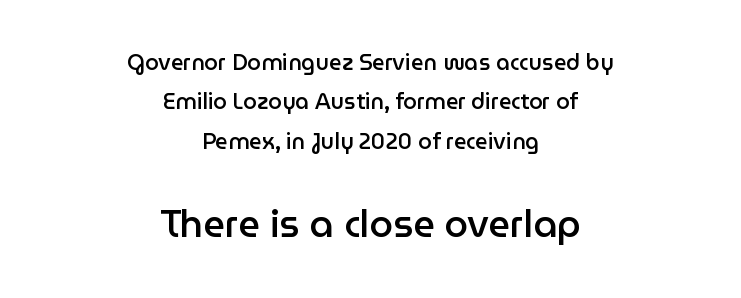
The image shows 38 px semibold sans-serif type, upright; set centered, line spacing 1.79x, normal letter spacing, not underlined; the second (bottom) block is 1.73x larger; low stroke contrast and a medium x-height.
